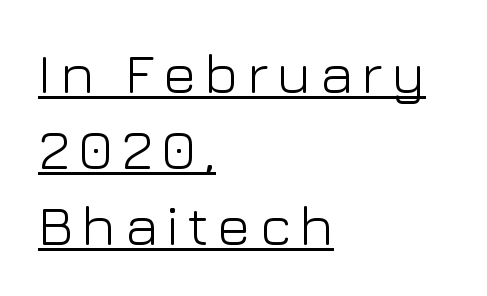
Line beginnings align vertically; line endings do not. The letters carry no serifs — their stems end cleanly without finishing strokes. Line spacing here is normal. The letterforms sit at book weight or below.
